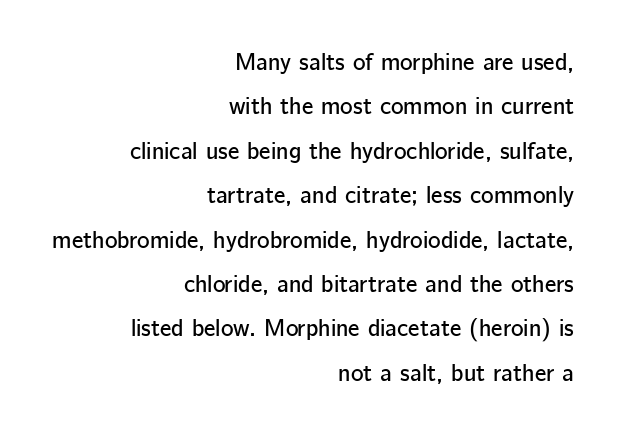
The image shows 24 px text type, upright; set right-aligned, line spacing 1.85x, normal letter spacing, not underlined.
